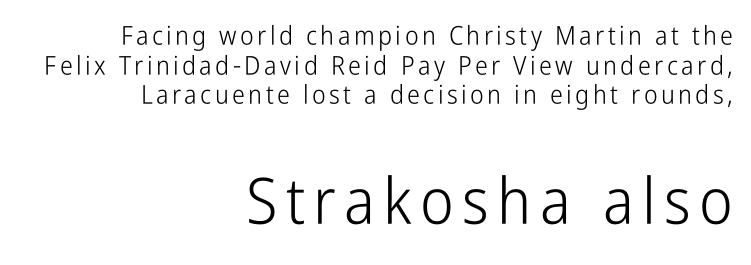
{"serif": "no", "italic": "no", "bold": "no", "weight": "light", "width": "condensed", "stroke_contrast": "low", "x_height": "medium", "monospaced": "no", "underline": "no", "align": "right", "line_spacing": "tight", "line_spacing_ratio": 1.14, "larger_block": "second", "size_ratio": 2.46, "glyph_px": 64}
